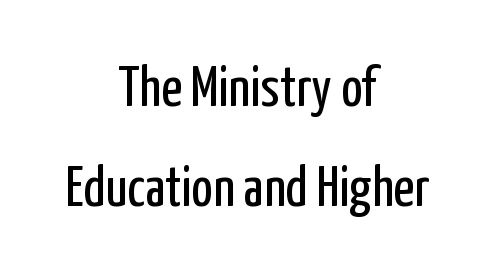
The image shows 57 px regular-weight, condensed sans-serif type, upright; set centered, line spacing 1.76x, normal letter spacing, not underlined; low stroke contrast and a medium x-height.
